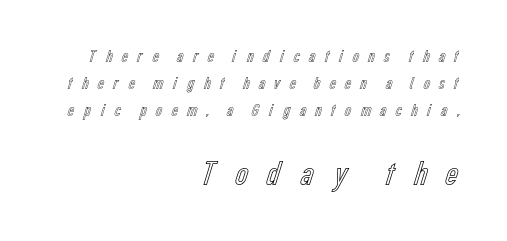
The words here are not underlined. Between one letter and the next there's a generous, obvious gap. This sample has the flowing, uneven cadence of proportional lettering.
